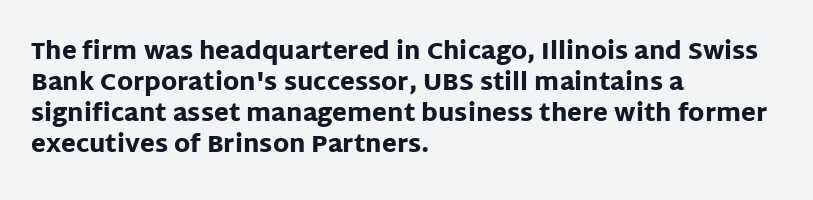
The image shows 24 px bold type, upright; set left-aligned, normal line spacing (1.29x), normal letter spacing, not underlined.
